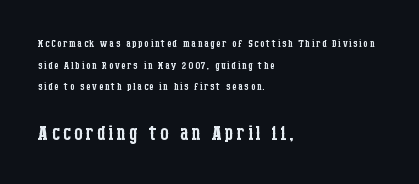
Nothing heavy about these letters — not bold at all. Two sizes are in play, and the larger belongs to the second block. The typography opts for an upright posture over an oblique one. Clear beneath every line of the passage.
